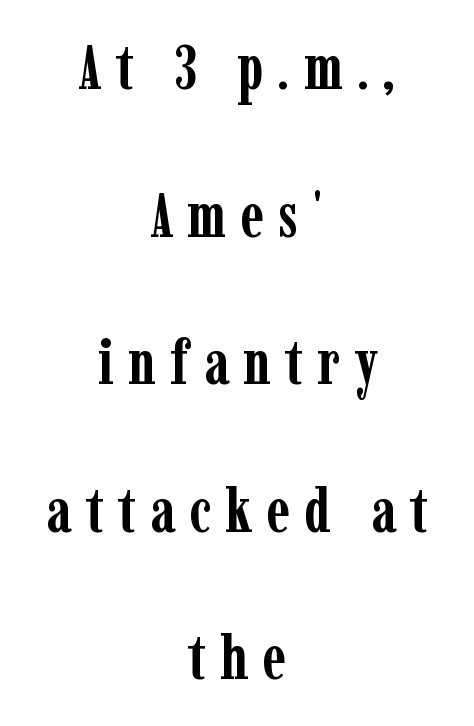
Q: Is the text bold? A: Yes.
Q: Is the text italic (slanted)? A: No, it is upright.
Q: Is the typeface a serif or a sans-serif typeface? A: Serif.
Q: Is the text underlined? A: No.
Q: How is the paragraph aligned? A: Centered.
Q: Is the spacing between letters normal or unusually wide? A: Unusually wide.
Q: Is the spacing between lines tight, normal or loose? A: Loose.
Q: Width (condensed, normal, or wide)? A: Condensed.
Q: Stroke contrast? A: Low.
Q: x-height? A: Medium.
Q: Monospaced? A: No.
